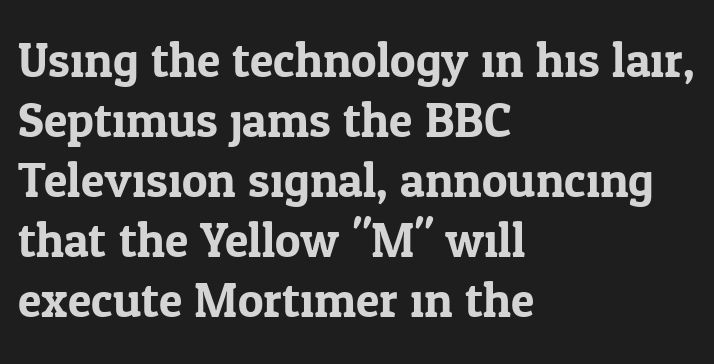
Q: Is the text italic (slanted)? A: No, it is upright.
Q: Is the typeface a serif or a sans-serif typeface? A: Serif.
Q: Is the text underlined? A: No.
Q: How is the paragraph aligned? A: Left-aligned.
Q: Is the spacing between letters normal or unusually wide? A: Normal.
Q: Is the spacing between lines tight, normal or loose? A: Normal.
Q: Width (condensed, normal, or wide)? A: Normal.
Q: Stroke contrast? A: Low.
Q: x-height? A: Medium.
Q: Monospaced? A: No.
